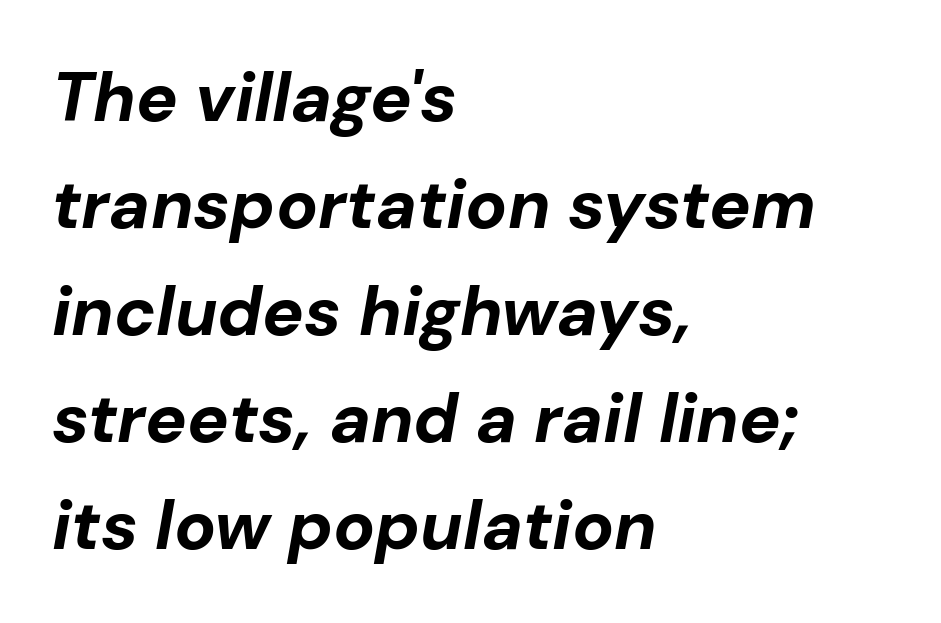
Q: Is the text bold? A: Yes.
Q: Is the text italic (slanted)? A: Yes, it leans right by about 10 degrees.
Q: Is the text underlined? A: No.
Q: How is the paragraph aligned? A: Left-aligned.
Q: Is the spacing between letters normal or unusually wide? A: Normal.
Q: Is the spacing between lines tight, normal or loose? A: Normal.
Q: Width (condensed, normal, or wide)? A: Normal.
Q: Stroke contrast? A: Low.
Q: x-height? A: Medium.
Q: Monospaced? A: No.
